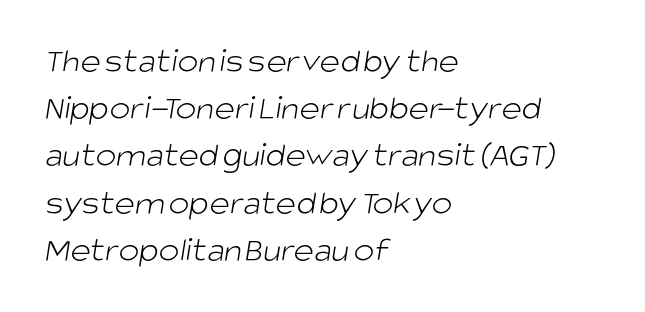
Short note: letters normally spaced. Baseline-to-baseline distance is the conventional proportion of letter height. The words here are not underlined. Letters have the restrained weight of plain body copy at most. The face used here is proportionally spaced, like ordinary book or web type.
